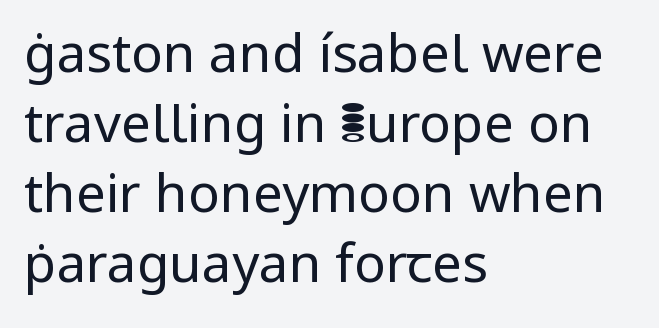
The image shows 53 px regular-weight sans-serif type, upright; set left-aligned, normal line spacing (1.32x), normal letter spacing, not underlined; low stroke contrast and a medium x-height.
